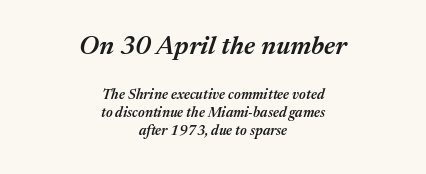
Line starts and ends both wander, symmetrically. Note: larger setting up top, smaller setting below. Quick note: interline space is typical. Every letter is mildly thick-stroked: semibold rather than bold.
